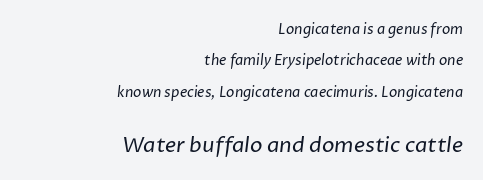
{"bold": "no", "underline": "no", "align": "right", "line_spacing": "loose", "line_spacing_ratio": 2.24, "letter_spacing": "normal", "letter_spacing_em": 0.0, "larger_block": "second", "size_ratio": 1.5, "glyph_px": 21}
